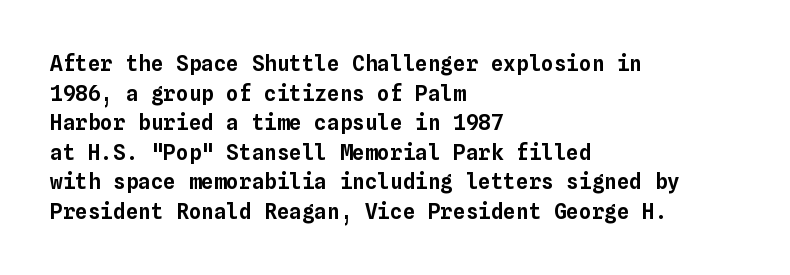
The image shows 21 px text type, upright; set left-aligned, normal line spacing (1.41x), normal letter spacing, not underlined.
